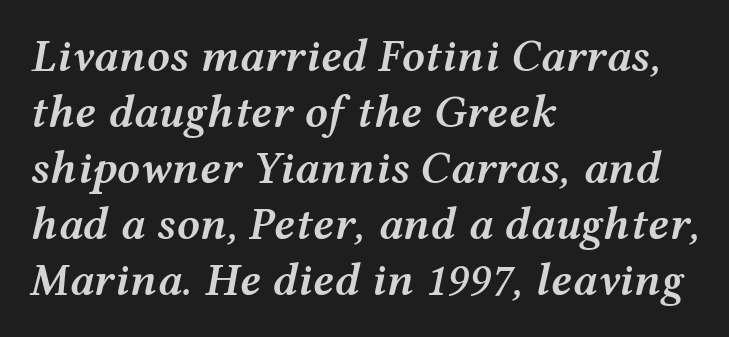
{"italic": "yes", "lean": "right", "slant_degrees": 12, "bold": "semi", "weight": "semibold", "width": "wide", "stroke_contrast": "medium", "x_height": "medium", "monospaced": "no", "underline": "no", "align": "left", "line_spacing_ratio": 1.22, "letter_spacing": "normal", "letter_spacing_em": 0.0, "glyph_px": 46}
